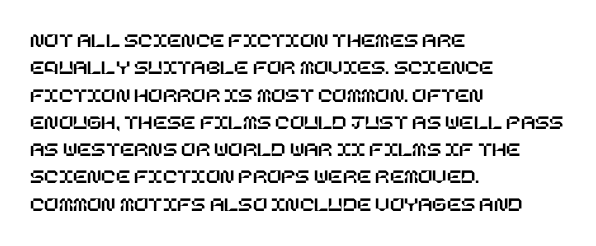
Q: Is the text italic (slanted)? A: No, it is upright.
Q: Is the text underlined? A: No.
Q: How is the paragraph aligned? A: Left-aligned.
Q: Is the spacing between letters normal or unusually wide? A: Normal.
Q: Is the spacing between lines tight, normal or loose? A: Normal.
